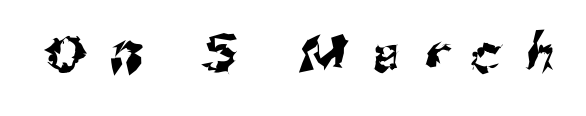
Q: Is the typeface a serif or a sans-serif typeface? A: Sans-serif.
Q: Is the text underlined? A: No.
Q: Is the spacing between letters normal or unusually wide? A: Unusually wide.
Q: Width (condensed, normal, or wide)? A: Normal.
Q: Stroke contrast? A: Medium.
Q: x-height? A: Medium.
Q: Monospaced? A: No.
